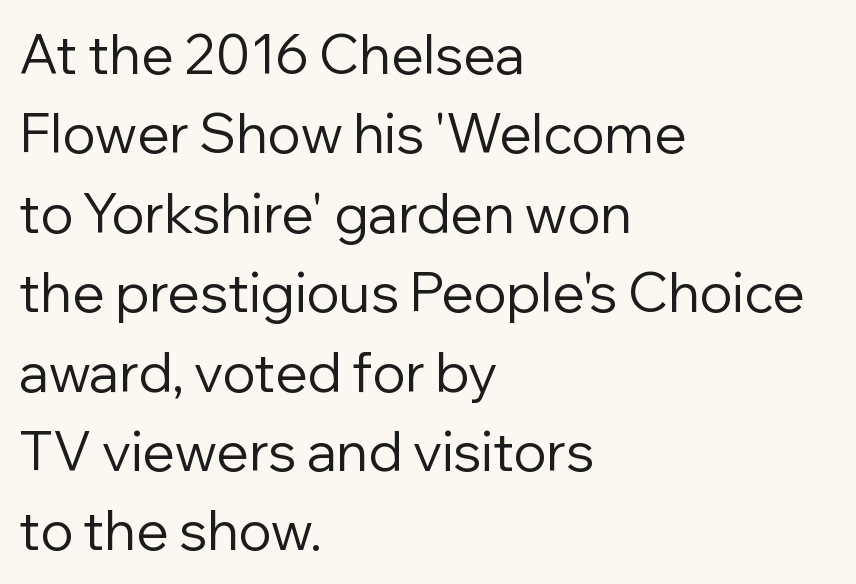
{"serif": "no", "italic": "no", "bold": "no", "weight": "regular", "width": "normal", "stroke_contrast": "low", "x_height": "medium", "monospaced": "no", "underline": "no", "align": "left", "line_spacing": "normal", "line_spacing_ratio": 1.47, "letter_spacing": "normal", "letter_spacing_em": 0.0, "glyph_px": 54}
